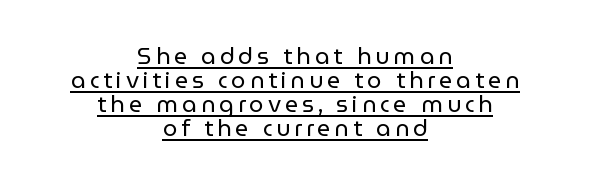
The image shows 23 px text type, upright; set centered, tight line spacing (1.05x), underlined.
